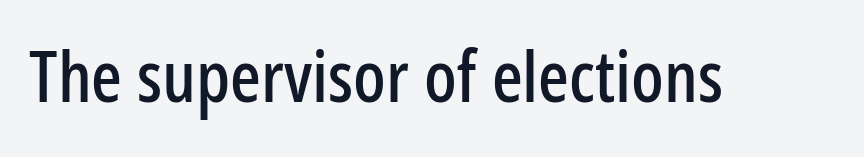
{"serif": "no", "italic": "no", "width": "condensed", "stroke_contrast": "low", "x_height": "medium", "monospaced": "no", "underline": "no", "letter_spacing": "normal", "letter_spacing_em": 0.0, "glyph_px": 72}
